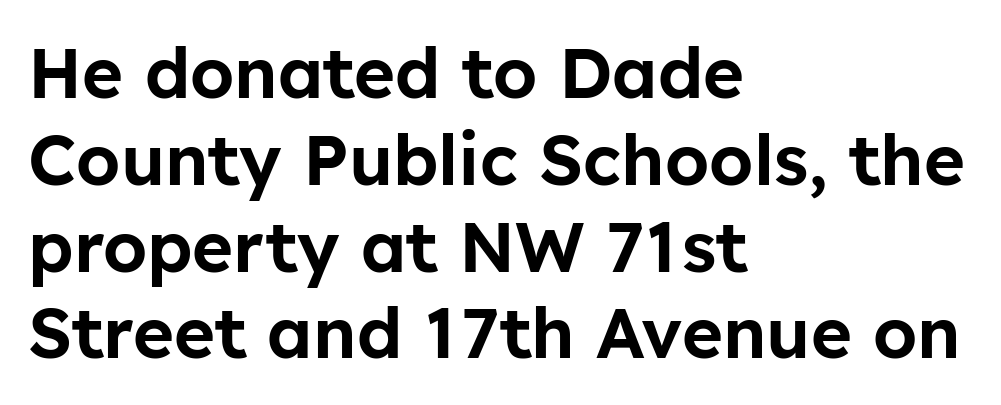
{"serif": "no", "italic": "no", "width": "normal", "stroke_contrast": "low", "x_height": "medium", "monospaced": "no", "underline": "no", "align": "left", "line_spacing_ratio": 1.24, "letter_spacing": "normal", "letter_spacing_em": 0.0, "glyph_px": 70}
